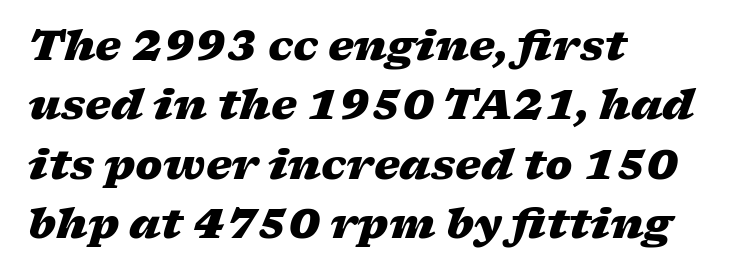
{"italic": "yes", "lean": "right", "slant_degrees": 17, "bold": "yes", "weight": "heavy", "width": "wide", "stroke_contrast": "low", "x_height": "medium", "monospaced": "no", "underline": "no", "align": "left", "line_spacing": "normal", "line_spacing_ratio": 1.45, "letter_spacing": "normal", "letter_spacing_em": 0.0, "glyph_px": 41}
